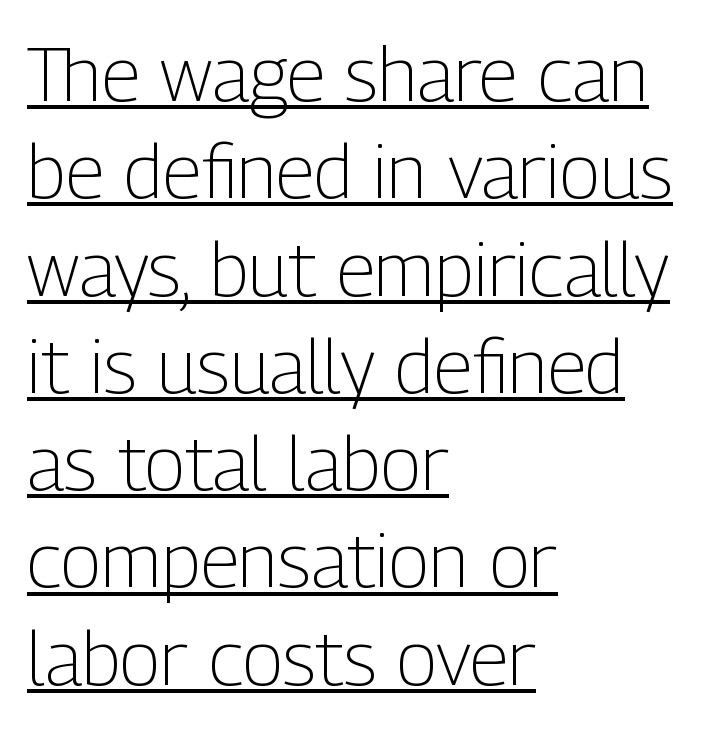
I'd call this a sans setting — the letters go barefoot. Every row of glyphs begins at an identical x-position on the left. This rendering leaves character spacing at its baseline value. You could not count columns in this text — the font is proportionally spaced. The rows are spaced the way most documents space them.
